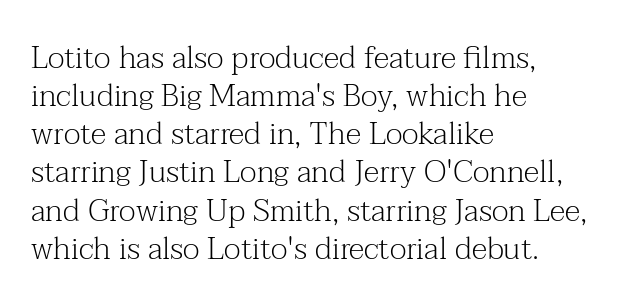
Every character sits straight up, as roman type does. The strip under each line holds only bare page. Here the designer chose a conventional face with non-uniform glyph widths. You can tell from the footed stems that serif type was used. Weight: not bold — regular or lighter.
